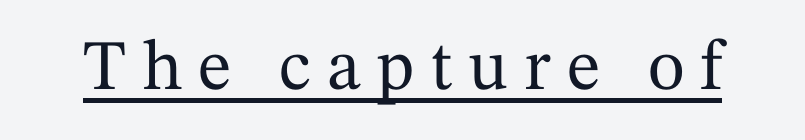
Q: Is the text italic (slanted)? A: No, it is upright.
Q: Is the typeface a serif or a sans-serif typeface? A: Serif.
Q: Is the text underlined? A: Yes.
Q: Is the spacing between letters normal or unusually wide? A: Unusually wide.
Q: Width (condensed, normal, or wide)? A: Normal.
Q: Stroke contrast? A: Medium.
Q: x-height? A: Medium.
Q: Monospaced? A: No.
